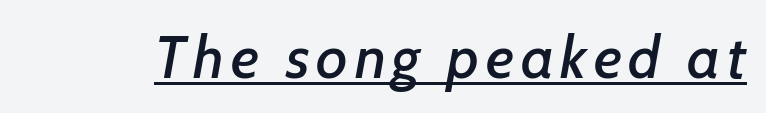
{"serif": "no", "width": "normal", "stroke_contrast": "low", "x_height": "medium", "monospaced": "no", "underline": "yes", "glyph_px": 60}
